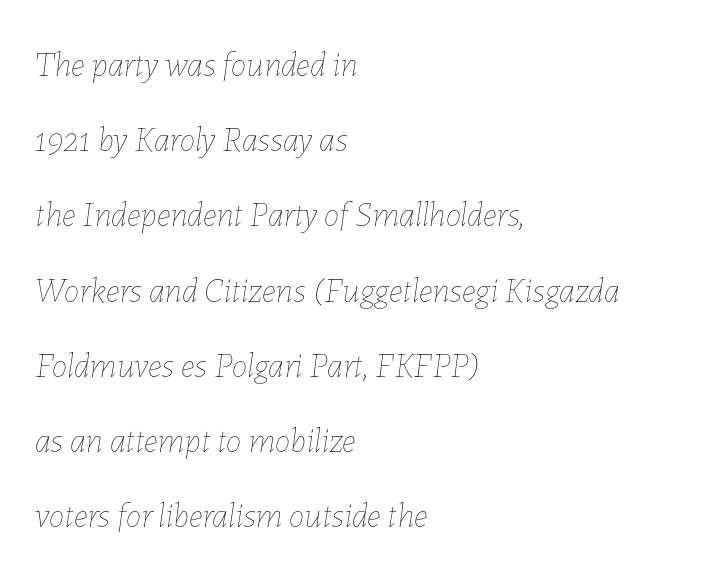
{"italic": "yes", "lean": "right", "slant_degrees": 7, "bold": "no", "weight": "thin", "width": "normal", "stroke_contrast": "low", "x_height": "medium", "monospaced": "no", "underline": "no", "align": "left", "line_spacing": "loose", "line_spacing_ratio": 2.15, "letter_spacing": "normal", "letter_spacing_em": 0.0, "glyph_px": 35}
